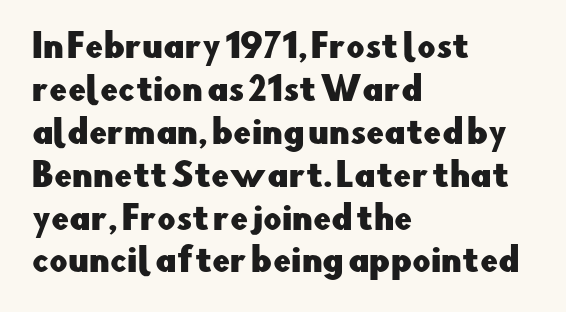
This rendering features lettering with no underline. Each letter keeps its own natural width here, so spacing adapts to shape. Regarding leading, the lines here are spaced in the standard way. These lines stack with their left ends in a neat column. Letterform terminals end flat and unadorned throughout the passage. The type sits square on the baseline with zero lean.
